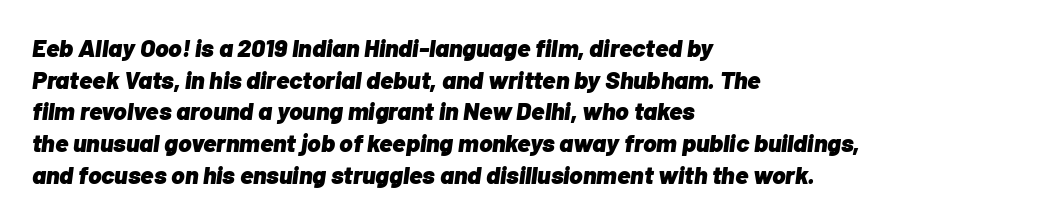
{"italic": "yes", "lean": "right", "slant_degrees": 7, "bold": "yes", "underline": "no", "align": "left", "line_spacing": "normal", "line_spacing_ratio": 1.27, "letter_spacing": "normal", "letter_spacing_em": 0.0, "glyph_px": 25}
